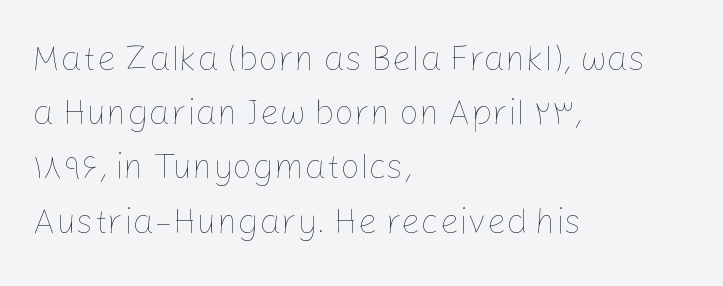
The image shows 35 px thin type, upright; set left-aligned, normal line spacing (1.55x), normal letter spacing, not underlined; low stroke contrast and a medium x-height.
